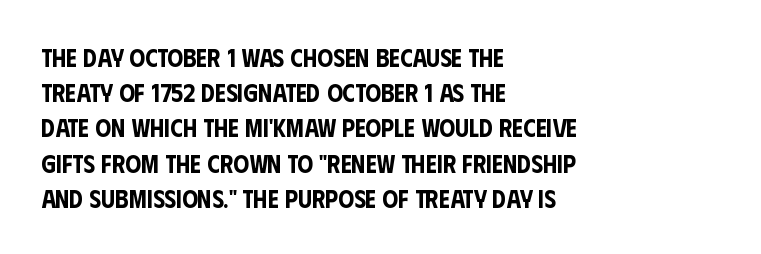
{"italic": "no", "underline": "no", "align": "left", "line_spacing": "normal", "line_spacing_ratio": 1.41, "letter_spacing": "normal", "letter_spacing_em": 0.0, "glyph_px": 25}
